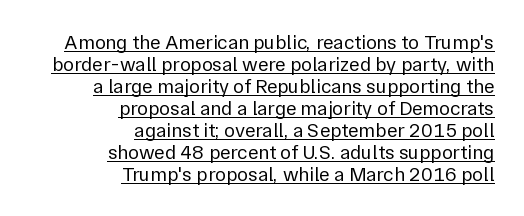
Each line ends at the same right margin while the left side varies. Each stroke keeps to a modest, everyday thickness or less. Students, observe the line beneath the letters — that is underlining. Posture: vertical. The rendering keeps characters at their native spacing. Summary of vertical rhythm: compact, with narrow interline spacing.
